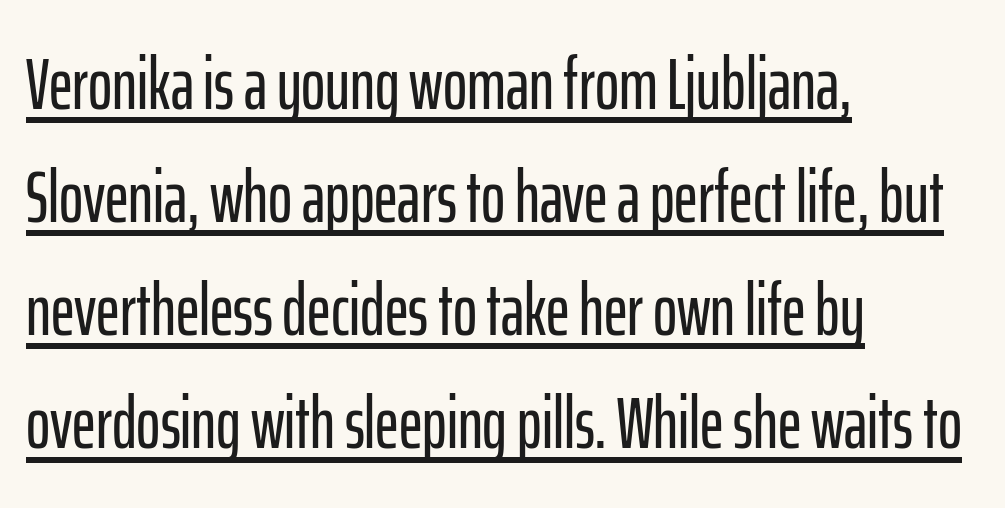
Q: Is the text italic (slanted)? A: No, it is upright.
Q: Is the typeface a serif or a sans-serif typeface? A: Sans-serif.
Q: Is the text underlined? A: Yes.
Q: How is the paragraph aligned? A: Left-aligned.
Q: Is the spacing between letters normal or unusually wide? A: Normal.
Q: Is the spacing between lines tight, normal or loose? A: Normal.
Q: Width (condensed, normal, or wide)? A: Condensed.
Q: Stroke contrast? A: Low.
Q: x-height? A: Medium.
Q: Monospaced? A: No.
